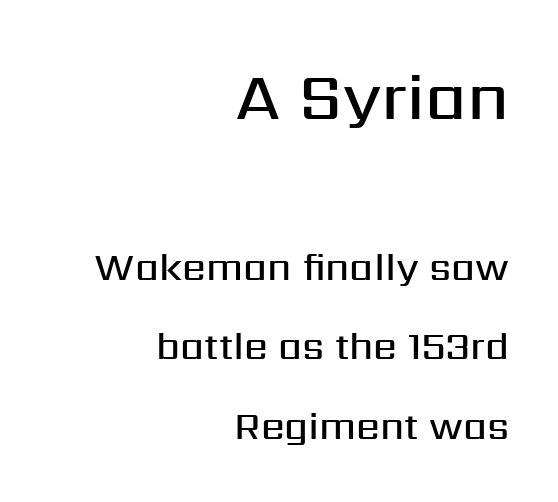
{"serif": "no", "italic": "no", "bold": "semi", "weight": "semibold", "width": "normal", "stroke_contrast": "medium", "x_height": "medium", "monospaced": "no", "underline": "no", "align": "right", "line_spacing": "loose", "line_spacing_ratio": 2.09, "letter_spacing": "normal", "letter_spacing_em": 0.0, "larger_block": "first", "size_ratio": 1.74, "glyph_px": 66}
